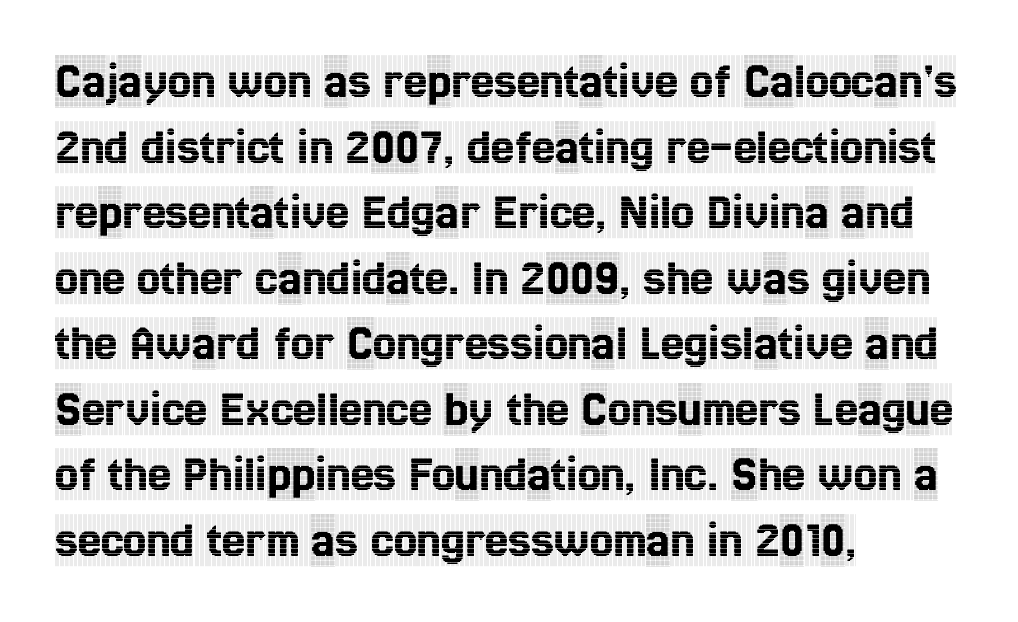
{"serif": "yes", "italic": "no", "width": "condensed", "x_height": "large", "monospaced": "no", "underline": "no", "align": "left", "line_spacing": "normal", "line_spacing_ratio": 1.26, "letter_spacing": "normal", "letter_spacing_em": 0.0, "glyph_px": 52}
